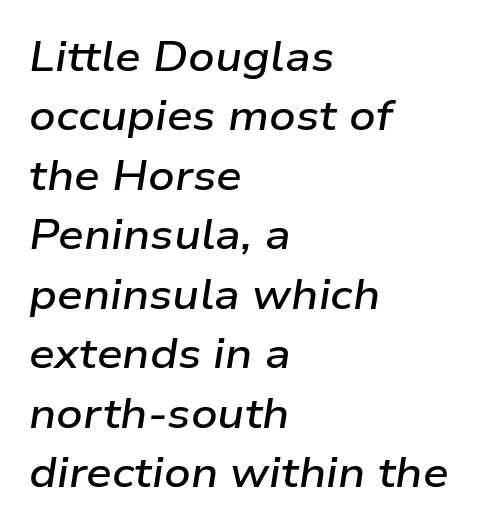
Q: Is the text bold? A: Semi-bold.
Q: Is the text italic (slanted)? A: Yes, it leans right by about 9 degrees.
Q: Is the text underlined? A: No.
Q: How is the paragraph aligned? A: Left-aligned.
Q: Is the spacing between letters normal or unusually wide? A: Normal.
Q: Is the spacing between lines tight, normal or loose? A: Normal.
Q: Width (condensed, normal, or wide)? A: Wide.
Q: Stroke contrast? A: Low.
Q: x-height? A: Medium.
Q: Monospaced? A: No.
